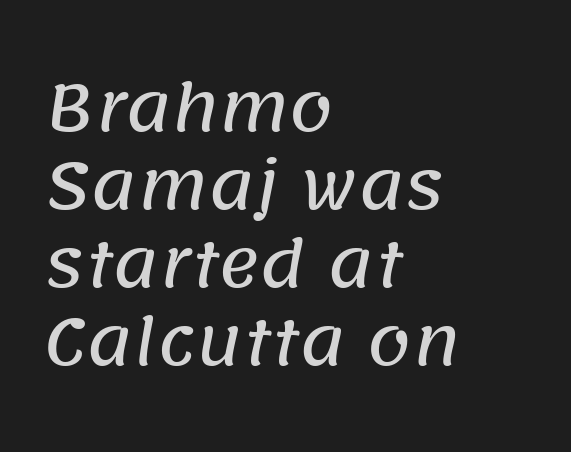
Does extra space separate the letters? No, they use regular spacing. Observe the absence of serifs on each vertical stroke in this sample. Horizontally, the lines are justified to the leading edge only. Decoration check: the copy has no underline. Think of a printed novel: that variable character pitch is what you see here.
